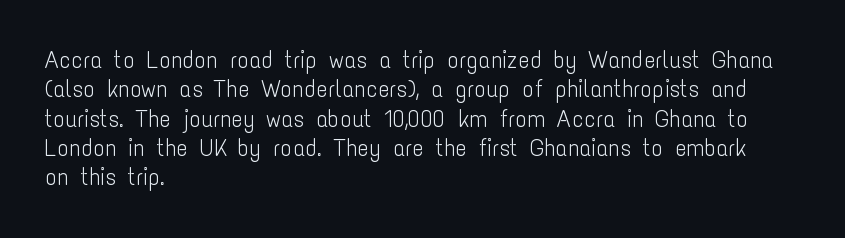
The image shows 24 px text type, upright; set left-aligned, line spacing 1.22x, normal letter spacing, not underlined.
